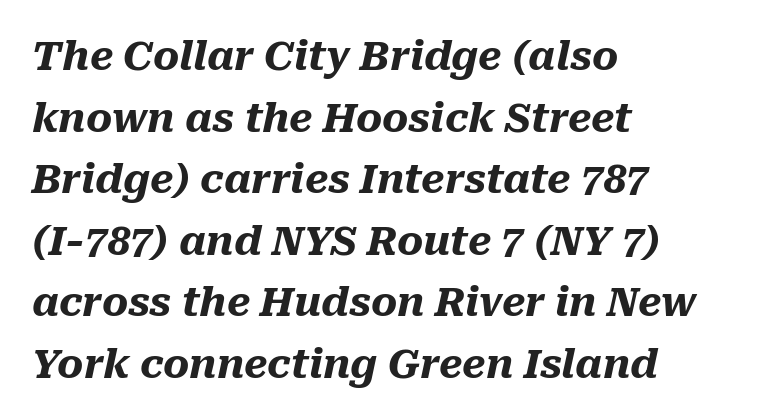
Q: Is the text bold? A: Yes.
Q: Is the text italic (slanted)? A: Yes, it leans right by about 10 degrees.
Q: Is the text underlined? A: No.
Q: How is the paragraph aligned? A: Left-aligned.
Q: Is the spacing between letters normal or unusually wide? A: Normal.
Q: Is the spacing between lines tight, normal or loose? A: Normal.
Q: Width (condensed, normal, or wide)? A: Normal.
Q: Stroke contrast? A: Medium.
Q: x-height? A: Medium.
Q: Monospaced? A: No.
